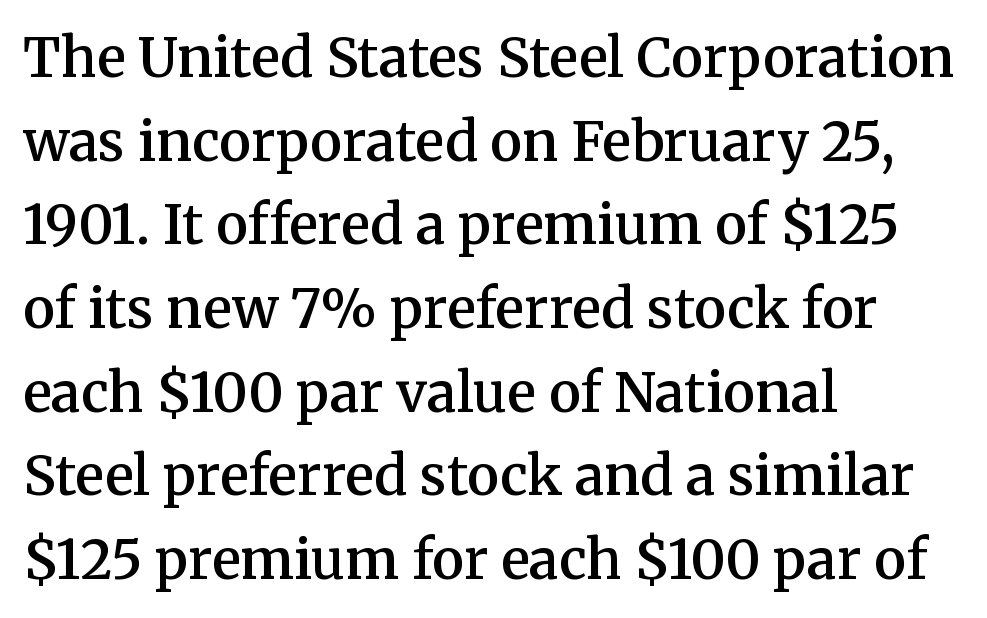
The image shows 54 px semibold serif type, upright; set left-aligned, normal line spacing (1.55x), normal letter spacing, not underlined; medium stroke contrast and a medium x-height.
